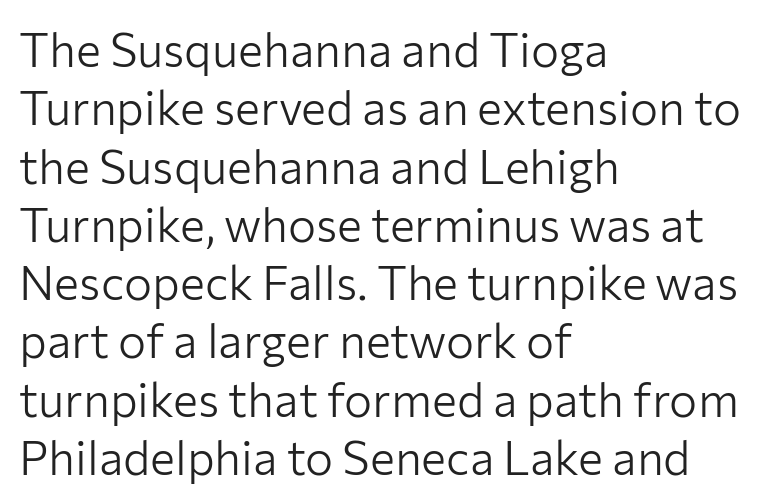
{"serif": "no", "italic": "no", "bold": "no", "weight": "light", "width": "normal", "stroke_contrast": "low", "x_height": "medium", "monospaced": "no", "underline": "no", "align": "left", "line_spacing_ratio": 1.24, "letter_spacing": "normal", "letter_spacing_em": 0.0, "glyph_px": 47}
